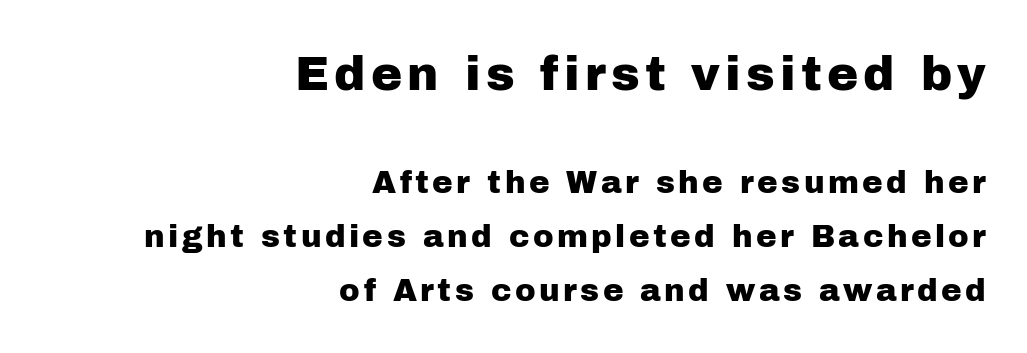
The image shows 47 px sans-serif type, upright; set right-aligned, line spacing 1.74x, not underlined; the first (top) block is 1.52x larger; low stroke contrast and a medium x-height.
